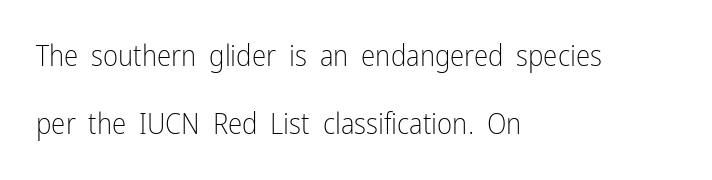
Q: Is the text bold? A: No.
Q: Is the text italic (slanted)? A: No, it is upright.
Q: Is the typeface a serif or a sans-serif typeface? A: Sans-serif.
Q: Is the text underlined? A: No.
Q: How is the paragraph aligned? A: Left-aligned.
Q: Is the spacing between letters normal or unusually wide? A: Normal.
Q: Is the spacing between lines tight, normal or loose? A: Loose.
Q: Width (condensed, normal, or wide)? A: Condensed.
Q: Stroke contrast? A: Low.
Q: x-height? A: Medium.
Q: Monospaced? A: No.
